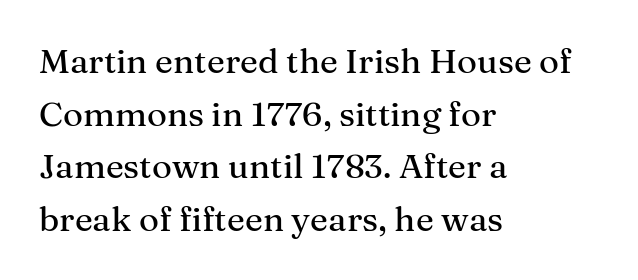
Q: Is the text italic (slanted)? A: No, it is upright.
Q: Is the typeface a serif or a sans-serif typeface? A: Serif.
Q: Is the text underlined? A: No.
Q: How is the paragraph aligned? A: Left-aligned.
Q: Is the spacing between letters normal or unusually wide? A: Normal.
Q: Is the spacing between lines tight, normal or loose? A: Normal.
Q: Width (condensed, normal, or wide)? A: Normal.
Q: Stroke contrast? A: Medium.
Q: x-height? A: Medium.
Q: Monospaced? A: No.
